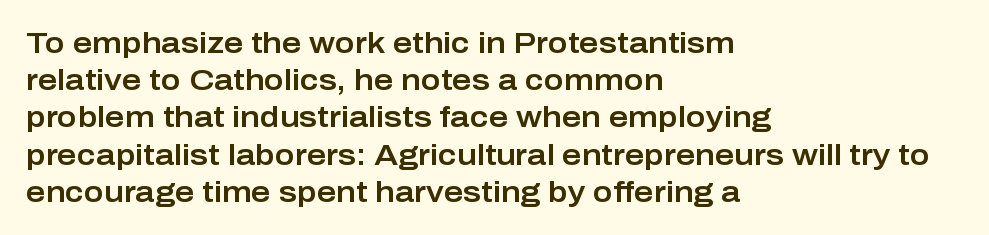
Q: Is the text italic (slanted)? A: No, it is upright.
Q: Is the typeface a serif or a sans-serif typeface? A: Sans-serif.
Q: Is the text underlined? A: No.
Q: How is the paragraph aligned? A: Left-aligned.
Q: Is the spacing between letters normal or unusually wide? A: Normal.
Q: Width (condensed, normal, or wide)? A: Normal.
Q: Stroke contrast? A: Low.
Q: x-height? A: Medium.
Q: Monospaced? A: No.
